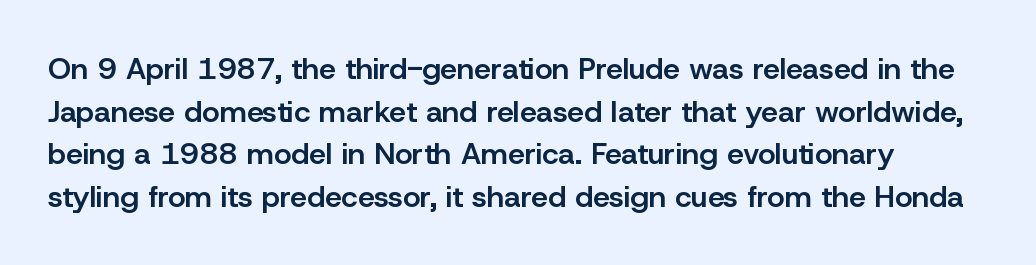
Q: Is the text bold? A: Semi-bold.
Q: Is the text italic (slanted)? A: No, it is upright.
Q: Is the typeface a serif or a sans-serif typeface? A: Sans-serif.
Q: Is the text underlined? A: No.
Q: Is the spacing between letters normal or unusually wide? A: Normal.
Q: Is the spacing between lines tight, normal or loose? A: Normal.
Q: Width (condensed, normal, or wide)? A: Normal.
Q: Stroke contrast? A: Low.
Q: x-height? A: Medium.
Q: Monospaced? A: No.
